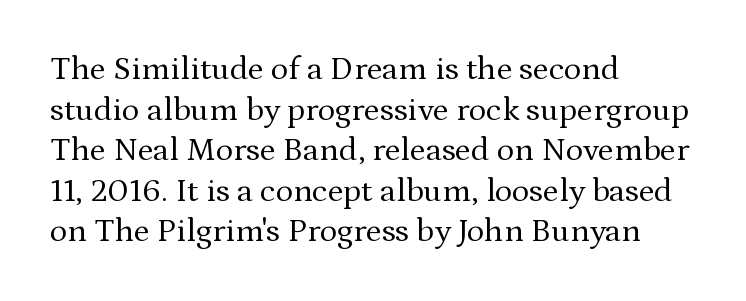
Nobody drew a line under any word here. Varying glyph widths throughout — classic text-font behaviour. Horizontal alignment here is leftward, the default for most running prose. A quiet, ordinary-to-light weight characterises the typeface. The typography opts for an upright posture over an oblique one.
